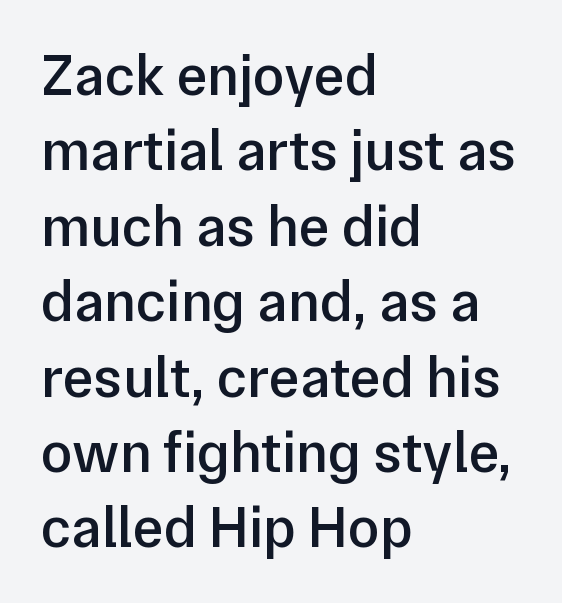
In terms of letterspacing, this is plain default setting. This sample has the flowing, uneven cadence of proportional lettering. The paragraph shown leans on its left margin. Typographic density is moderately raised because the face is semibold. Beneath every word, the page is bare. What's the leading like? Ordinary, nothing unusual.
